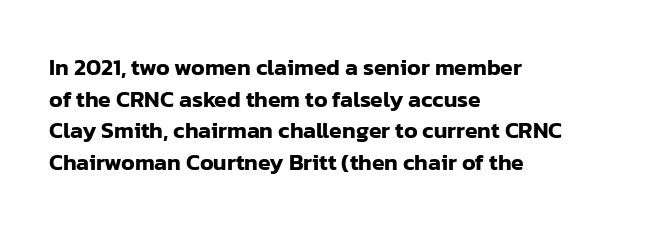
The letterforms sit shoulder to shoulder at normal distance. The paragraph has a hard left edge and a soft right edge. A clean baseline with only descenders dipping below it. No italicization has been applied; the sample stays upright.
